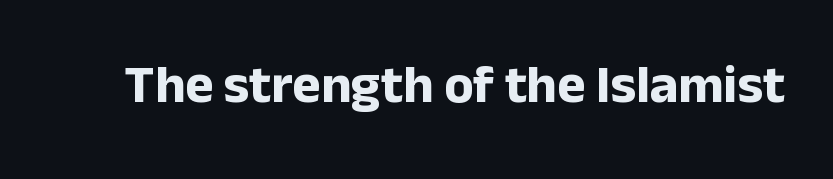
The image shows 54 px bold sans-serif type, upright; set normal letter spacing, not underlined; low stroke contrast and a medium x-height.
